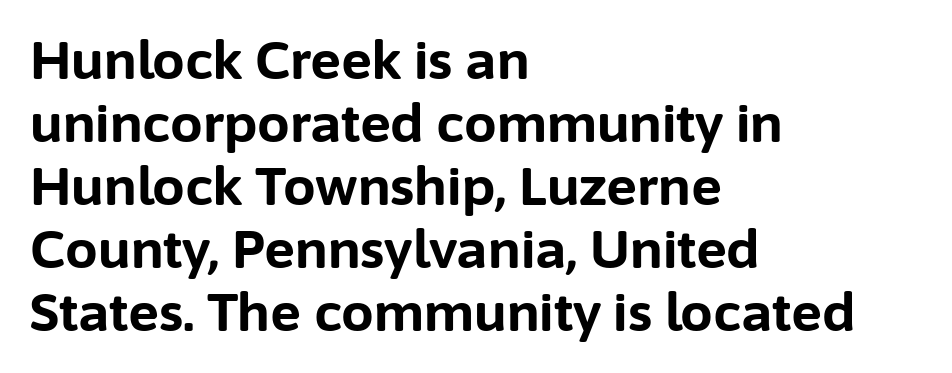
Q: Is the text bold? A: Yes.
Q: Is the text italic (slanted)? A: No, it is upright.
Q: Is the typeface a serif or a sans-serif typeface? A: Sans-serif.
Q: Is the text underlined? A: No.
Q: How is the paragraph aligned? A: Left-aligned.
Q: Is the spacing between letters normal or unusually wide? A: Normal.
Q: Width (condensed, normal, or wide)? A: Normal.
Q: Stroke contrast? A: Low.
Q: x-height? A: Medium.
Q: Monospaced? A: No.
